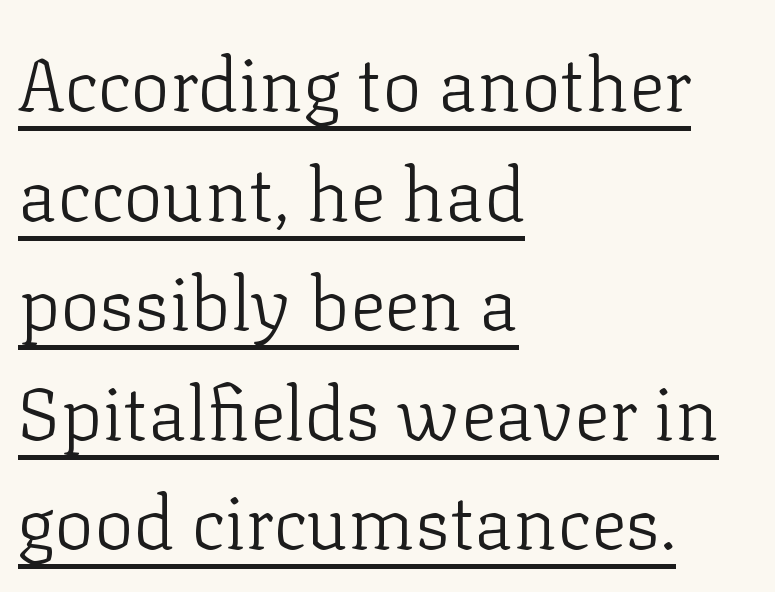
{"serif": "yes", "italic": "no", "bold": "no", "weight": "light", "width": "normal", "stroke_contrast": "low", "x_height": "medium", "monospaced": "no", "underline": "yes", "align": "left", "line_spacing": "normal", "line_spacing_ratio": 1.48, "letter_spacing": "normal", "letter_spacing_em": 0.0, "glyph_px": 74}
